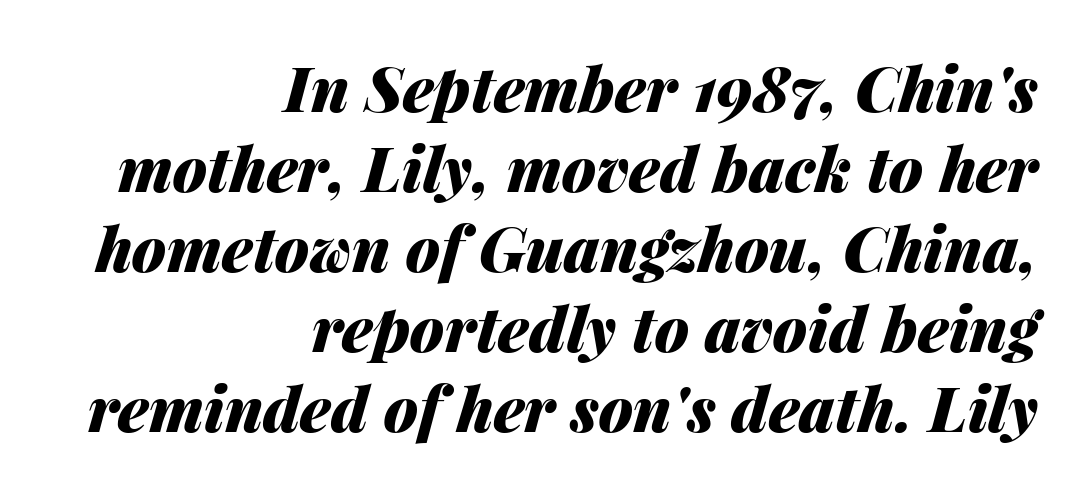
{"italic": "yes", "lean": "right", "slant_degrees": 14, "bold": "yes", "weight": "heavy", "width": "normal", "stroke_contrast": "medium", "x_height": "medium", "monospaced": "no", "underline": "no", "align": "right", "line_spacing": "normal", "line_spacing_ratio": 1.29, "letter_spacing": "normal", "letter_spacing_em": 0.0, "glyph_px": 62}
